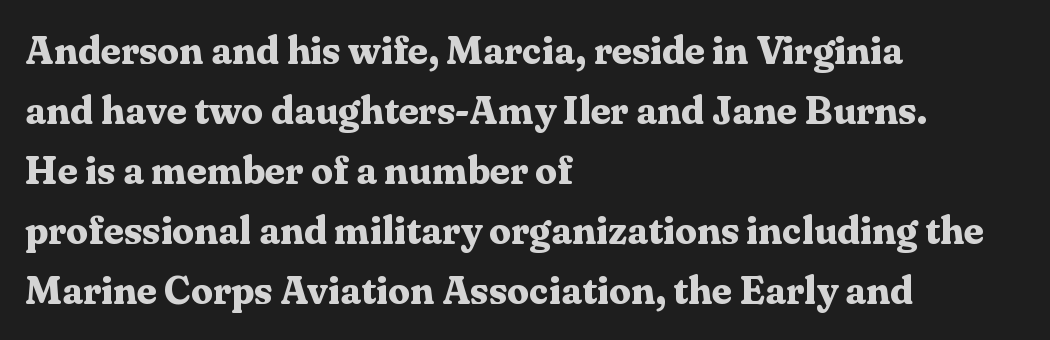
Varying glyph widths throughout — classic text-font behaviour. Characters follow at the spacing the type designer built in. Pretty heavy lettering here — definitely bold. Look at the bottom of the vertical strokes: they flare into serifs here. This rendering features lettering with no underline. The paragraph has a hard left edge and a soft right edge.
